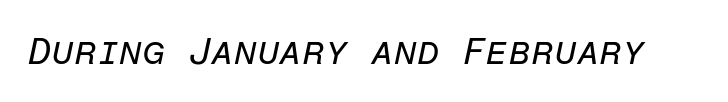
The text carries the slant typical of an italic or oblique font. Counters stay open thanks to moderate or lighter strokes. You could count columns in this text — the font is strictly monospaced. The face used here is rendered with its standard letterfit. Beneath every word, the page is bare.
